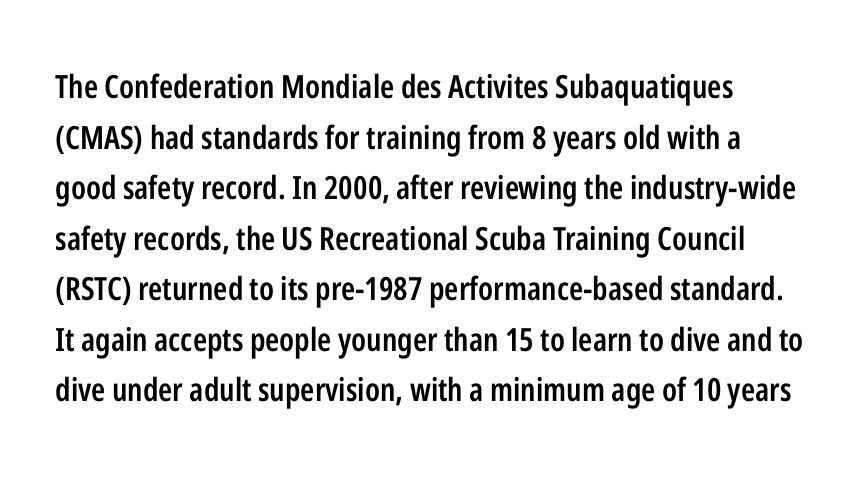
{"serif": "no", "italic": "no", "bold": "semi", "weight": "semibold", "width": "condensed", "stroke_contrast": "low", "x_height": "medium", "monospaced": "no", "underline": "no", "line_spacing": "normal", "line_spacing_ratio": 1.58, "letter_spacing": "normal", "letter_spacing_em": 0.0, "glyph_px": 32}
